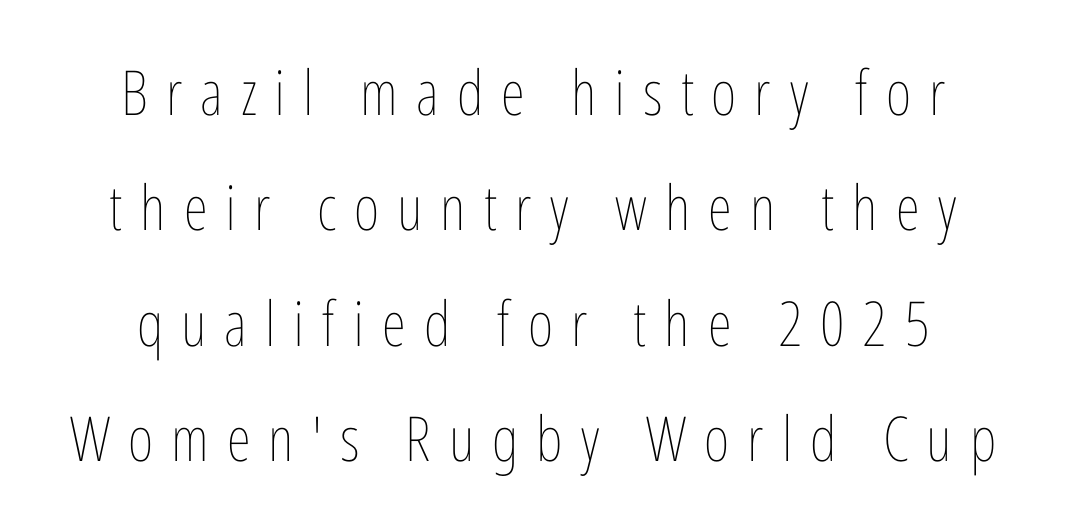
Q: Is the text bold? A: No.
Q: Is the text italic (slanted)? A: No, it is upright.
Q: Is the text underlined? A: No.
Q: How is the paragraph aligned? A: Centered.
Q: Is the spacing between letters normal or unusually wide? A: Unusually wide.
Q: Width (condensed, normal, or wide)? A: Condensed.
Q: Stroke contrast? A: Low.
Q: x-height? A: Medium.
Q: Monospaced? A: No.
